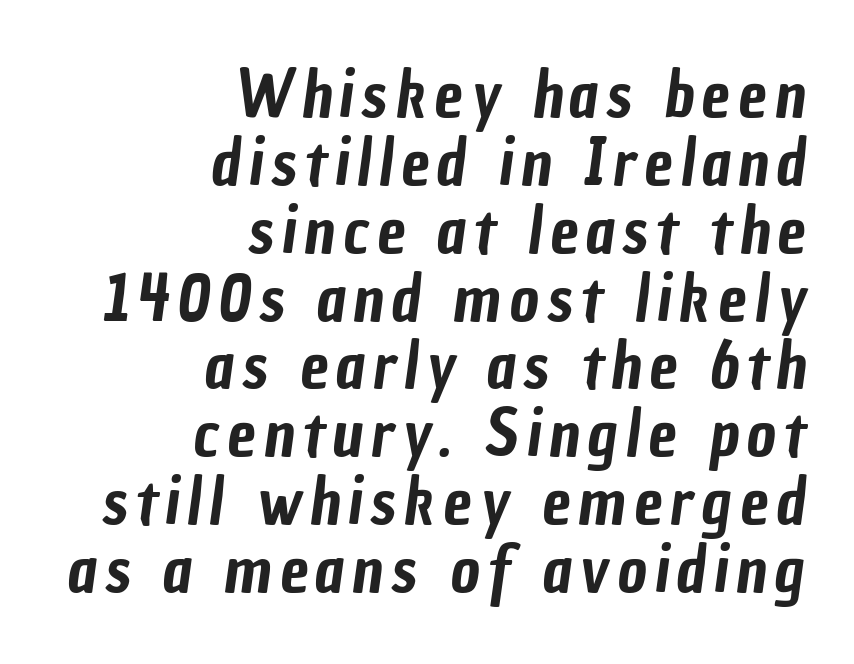
Examine the stroke ends and you'll find no serifs. Leading: reduced. Here the designer chose a conventional face with non-uniform glyph widths. Horizontally, the lines are justified to the trailing edge only. The space directly below the letters is spotless.
